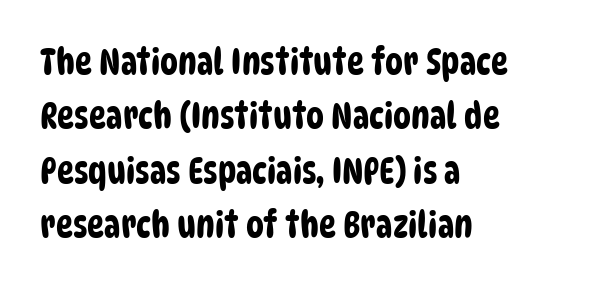
The image shows 36 px condensed sans-serif type; set left-aligned, normal line spacing (1.51x), normal letter spacing, not underlined; low stroke contrast and a large x-height.
